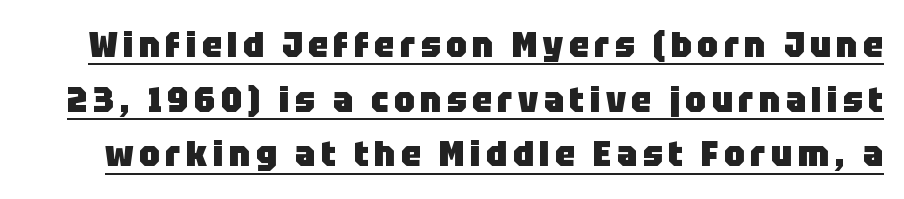
Q: Is the text bold? A: Yes.
Q: Is the text italic (slanted)? A: No, it is upright.
Q: Is the typeface a serif or a sans-serif typeface? A: Sans-serif.
Q: Is the text underlined? A: Yes.
Q: Is the spacing between lines tight, normal or loose? A: Normal.
Q: Width (condensed, normal, or wide)? A: Normal.
Q: Stroke contrast? A: Low.
Q: x-height? A: Large.
Q: Monospaced? A: No.
